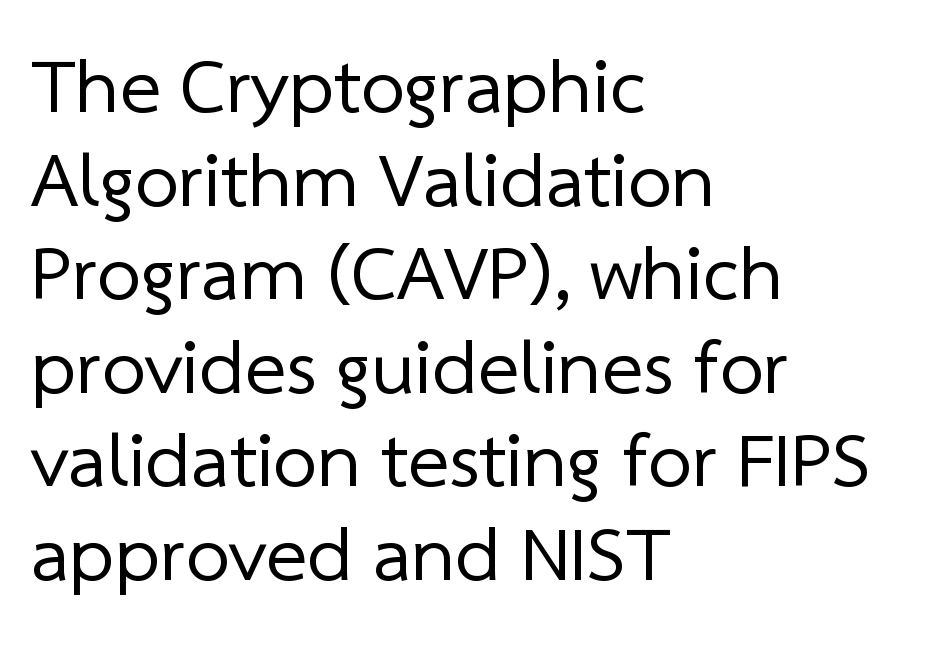
{"serif": "no", "bold": "no", "weight": "regular", "width": "normal", "stroke_contrast": "low", "x_height": "medium", "monospaced": "no", "underline": "no", "align": "left", "line_spacing_ratio": 1.2, "letter_spacing": "normal", "letter_spacing_em": 0.0, "glyph_px": 78}
